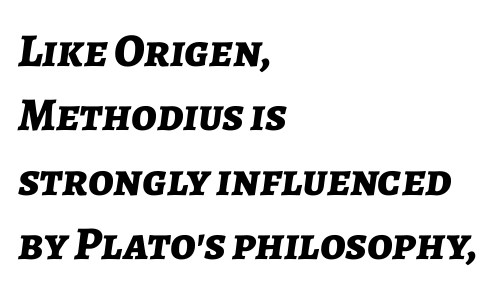
These lines are rendered in a variable-pitch font. The leading is moderate, giving the passage an even texture. Heavy, bold letterforms. The typesetter chose a ragged-right arrangement here. A typesetter would call this zero additional tracking.
